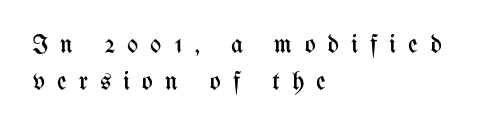
The image shows 26 px text type, upright; set left-aligned, normal line spacing (1.43x), unusually wide letter spacing (+0.46 em), not underlined.
